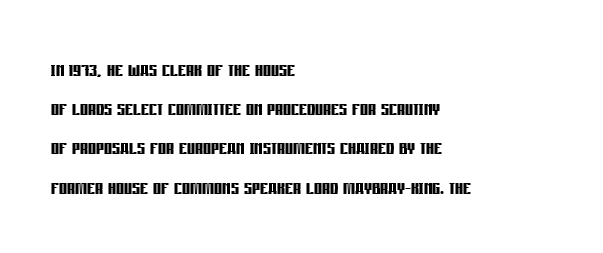
{"italic": "no", "bold": "yes", "underline": "no", "align": "left", "line_spacing": "normal", "line_spacing_ratio": 1.57, "letter_spacing": "normal", "letter_spacing_em": 0.0, "glyph_px": 25}
